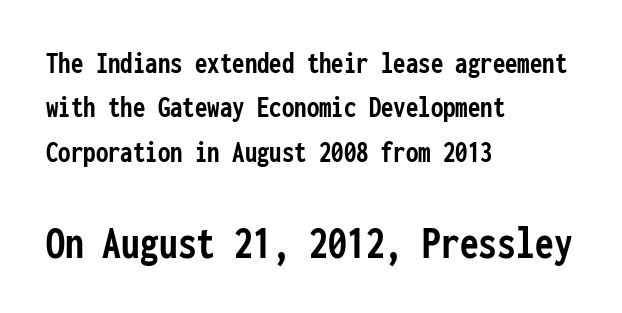
Q: Is the text bold? A: Yes.
Q: Is the text italic (slanted)? A: No, it is upright.
Q: Is the typeface a serif or a sans-serif typeface? A: Sans-serif.
Q: Is the text underlined? A: No.
Q: How is the paragraph aligned? A: Left-aligned.
Q: Is the spacing between letters normal or unusually wide? A: Normal.
Q: Is the spacing between lines tight, normal or loose? A: Normal.
Q: Which block of text is set in a larger size, the first (top) or the second (bottom)? A: The second (bottom) one.
Q: Width (condensed, normal, or wide)? A: Condensed.
Q: Stroke contrast? A: Low.
Q: x-height? A: Medium.
Q: Monospaced? A: Yes.
